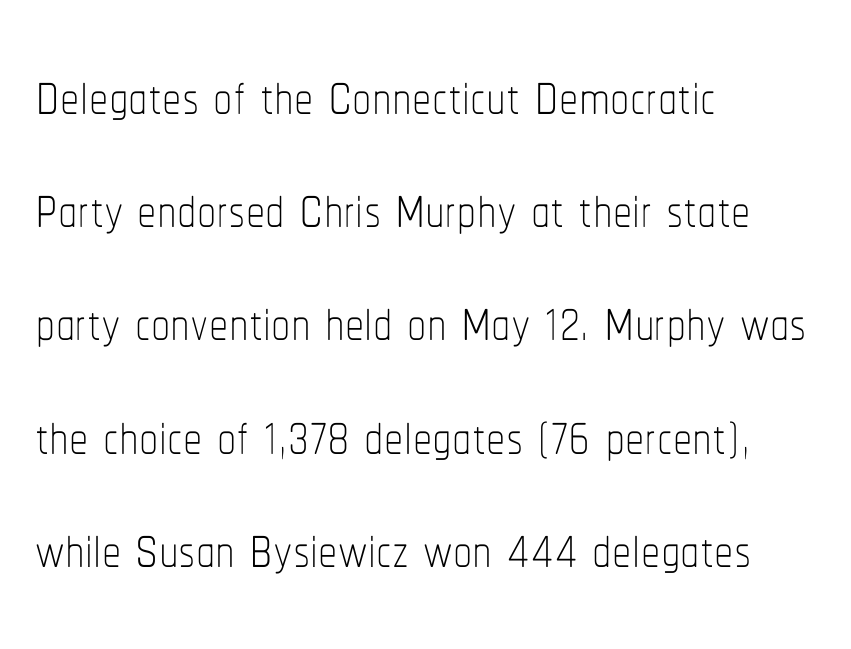
Plain, unruled lines of type. The specimen reads as upright at a glance. The passage is arranged the way most books set body copy — flush left. Horizontal bands of white between lines are of average thickness. Caption: standard tracking, unaltered. Character widths vary here, with narrow letters taking less room than wide ones.
